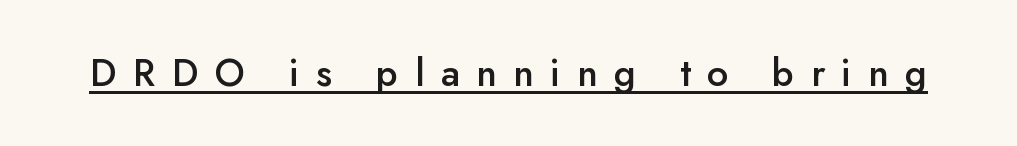
The characters look somewhat weighty, a semibold short of true bold. The rendering uses natural spacing where letterforms have individual widths. The face used here is a sans, in the tradition of grotesques and geometrics. Loose tracking; the words dissolve into strings of separated letters.
